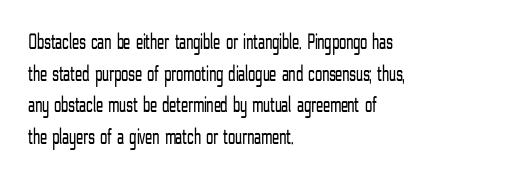
A roman cut, with each character standing at attention. Line spacing here is normal. The text block is weighted toward the left margin, trailing off unevenly rightward. Lines of text with bare space underneath. Nothing unusual about the tracking: characters are spaced as the font intends. A quiet, ordinary-to-light weight characterises the typeface.
